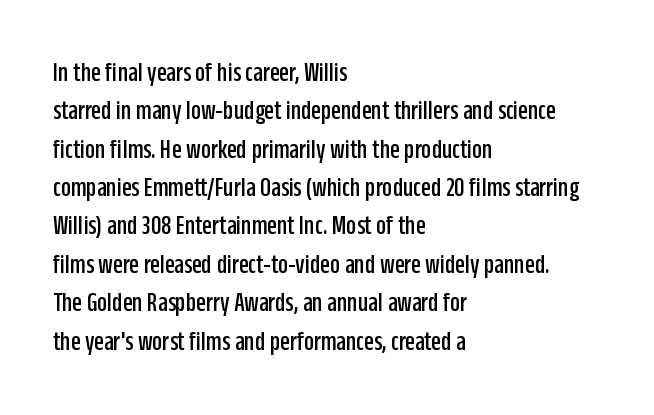
The image shows 28 px condensed sans-serif type, upright; set left-aligned, normal line spacing (1.37x), normal letter spacing, not underlined; low stroke contrast and a large x-height.
